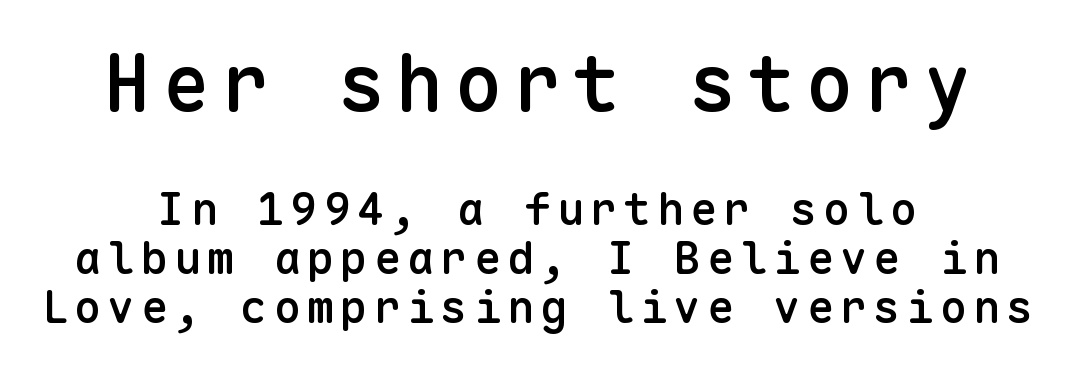
This is the regular roman posture of the typeface. Lines of text with bare space underneath. Interline gaps are noticeably narrow in this sample. Reading down the block, each line starts at a different indent, mirrored at its end. Every letter is mildly thick-stroked: semibold rather than bold.
